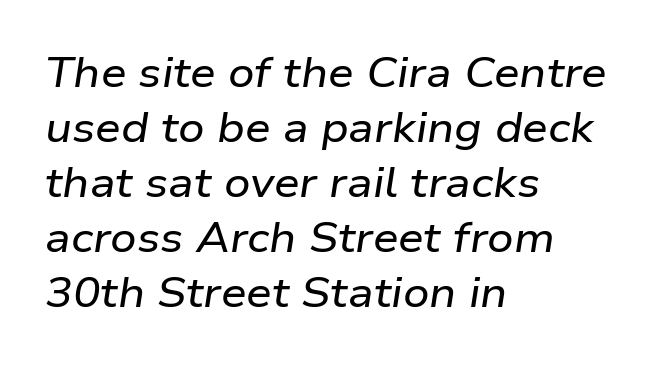
{"italic": "yes", "lean": "right", "slant_degrees": 9, "width": "wide", "stroke_contrast": "low", "x_height": "medium", "monospaced": "no", "underline": "no", "align": "left", "line_spacing": "normal", "line_spacing_ratio": 1.34, "letter_spacing": "normal", "letter_spacing_em": 0.0, "glyph_px": 41}
